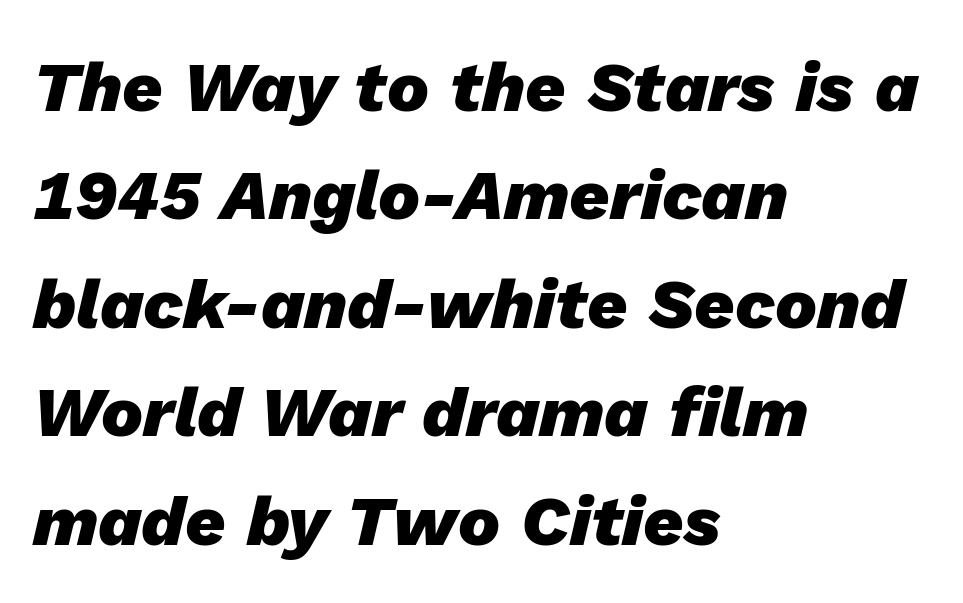
Q: Is the text bold? A: Yes.
Q: Is the text italic (slanted)? A: Yes, it leans right by about 13 degrees.
Q: Is the text underlined? A: No.
Q: How is the paragraph aligned? A: Left-aligned.
Q: Is the spacing between letters normal or unusually wide? A: Normal.
Q: Is the spacing between lines tight, normal or loose? A: Normal.
Q: Width (condensed, normal, or wide)? A: Normal.
Q: Stroke contrast? A: Low.
Q: x-height? A: Medium.
Q: Monospaced? A: No.
